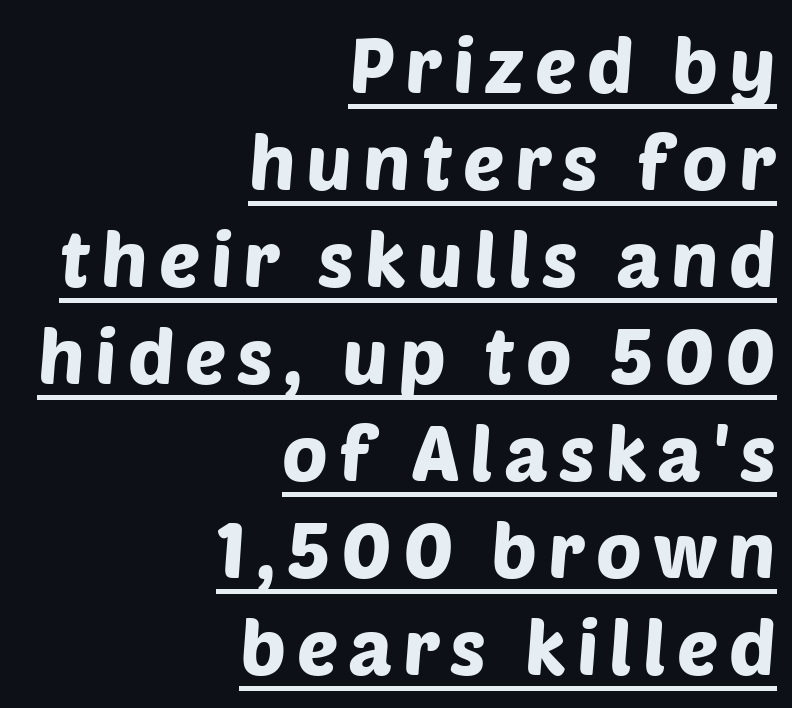
Q: Is the typeface a serif or a sans-serif typeface? A: Sans-serif.
Q: Is the text underlined? A: Yes.
Q: How is the paragraph aligned? A: Right-aligned.
Q: Is the spacing between lines tight, normal or loose? A: Normal.
Q: Width (condensed, normal, or wide)? A: Normal.
Q: Stroke contrast? A: Low.
Q: x-height? A: Large.
Q: Monospaced? A: No.
